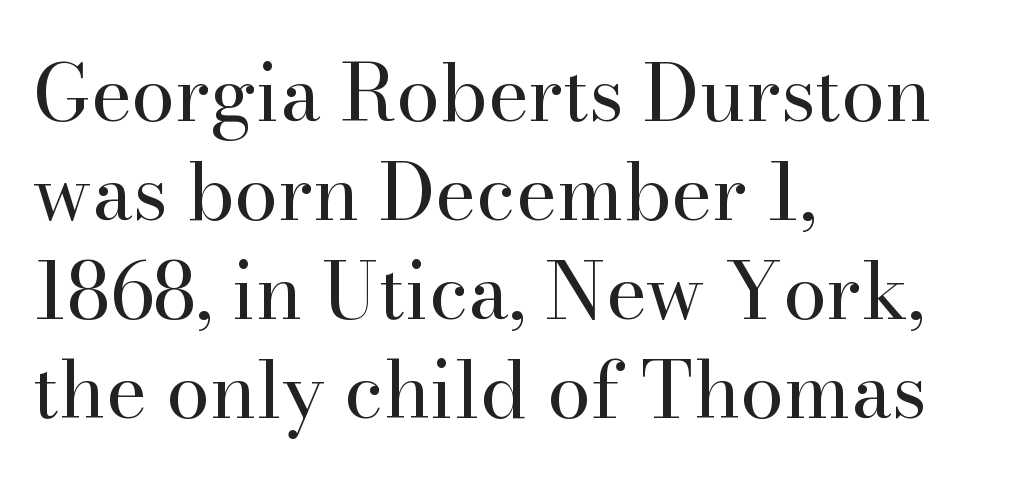
This sample is left-justified, so line endings fall wherever the words run out. Designer's note — italics off, roman on. Character widths vary here, with narrow letters taking less room than wide ones. No chunkiness to these letters — they're not bold.
